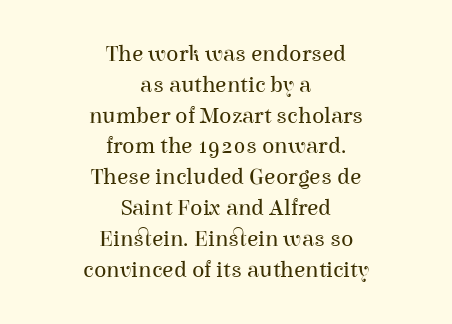
Q: Is the text bold? A: No.
Q: Is the text italic (slanted)? A: No, it is upright.
Q: Is the text underlined? A: No.
Q: How is the paragraph aligned? A: Centered.
Q: Is the spacing between letters normal or unusually wide? A: Normal.
Q: Is the spacing between lines tight, normal or loose? A: Normal.
